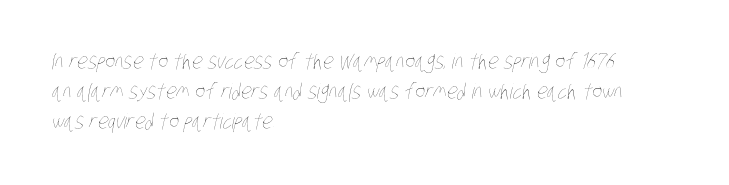
The image shows 21 px text type; set left-aligned, normal line spacing (1.43x), normal letter spacing, not underlined.
